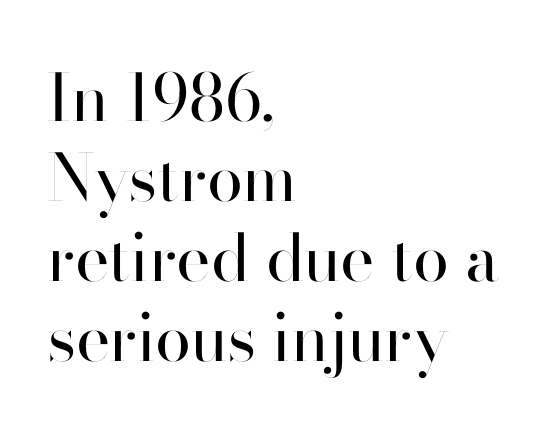
Default kerning and tracking; the words read as compact shapes. These lines were composed using upright roman letters. Notice how the passage keeps a crisp vertical edge on the left only. This sample has the flowing, uneven cadence of proportional lettering. Grotesque or geometric, the face here clearly has no serifs.
